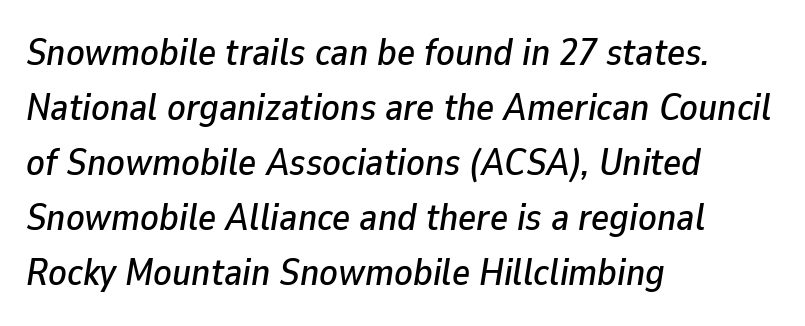
{"italic": "yes", "lean": "right", "slant_degrees": 9, "width": "normal", "stroke_contrast": "low", "x_height": "medium", "monospaced": "no", "underline": "no", "align": "left", "line_spacing": "normal", "line_spacing_ratio": 1.45, "letter_spacing": "normal", "letter_spacing_em": 0.0, "glyph_px": 38}
